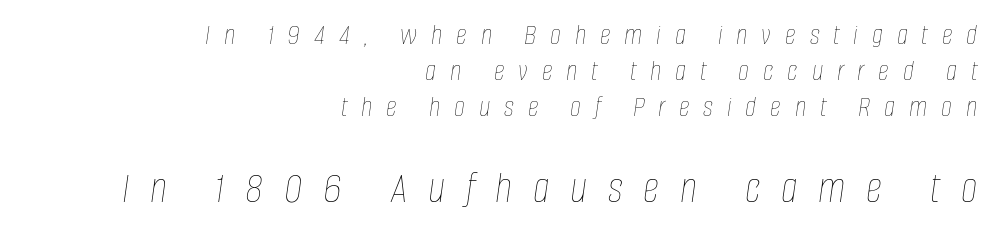
{"italic": "yes", "lean": "right", "slant_degrees": 8, "bold": "no", "weight": "thin", "width": "condensed", "stroke_contrast": "low", "x_height": "large", "monospaced": "no", "underline": "no", "align": "right", "line_spacing_ratio": 1.2, "letter_spacing": "wide", "letter_spacing_em": 0.46, "larger_block": "second", "size_ratio": 1.5, "glyph_px": 45}
